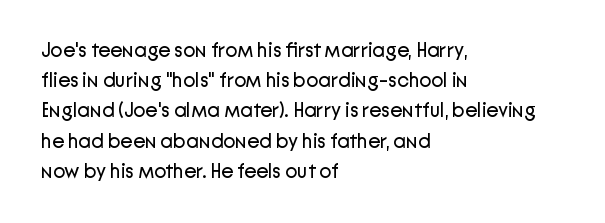
Q: Is the text bold? A: No.
Q: Is the text italic (slanted)? A: No, it is upright.
Q: Is the text underlined? A: No.
Q: How is the paragraph aligned? A: Left-aligned.
Q: Is the spacing between letters normal or unusually wide? A: Normal.
Q: Is the spacing between lines tight, normal or loose? A: Normal.
